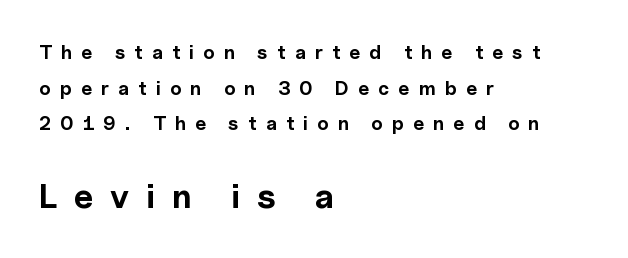
Q: Is the text bold? A: Yes.
Q: Is the text italic (slanted)? A: No, it is upright.
Q: Is the typeface a serif or a sans-serif typeface? A: Sans-serif.
Q: Is the text underlined? A: No.
Q: How is the paragraph aligned? A: Left-aligned.
Q: Is the spacing between letters normal or unusually wide? A: Unusually wide.
Q: Which block of text is set in a larger size, the first (top) or the second (bottom)? A: The second (bottom) one.
Q: Width (condensed, normal, or wide)? A: Normal.
Q: x-height? A: Medium.
Q: Monospaced? A: No.
